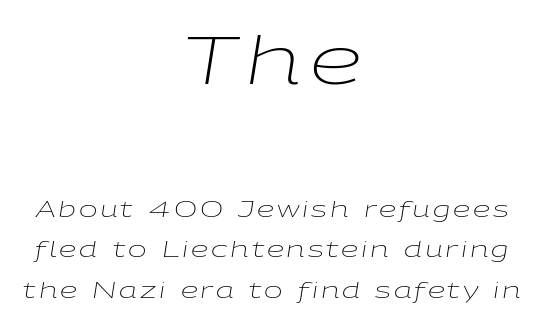
{"italic": "yes", "lean": "right", "slant_degrees": 9, "bold": "no", "weight": "light", "width": "wide", "stroke_contrast": "low", "x_height": "medium", "monospaced": "no", "underline": "no", "align": "center", "line_spacing_ratio": 1.83, "larger_block": "first", "size_ratio": 3.05, "glyph_px": 67}
